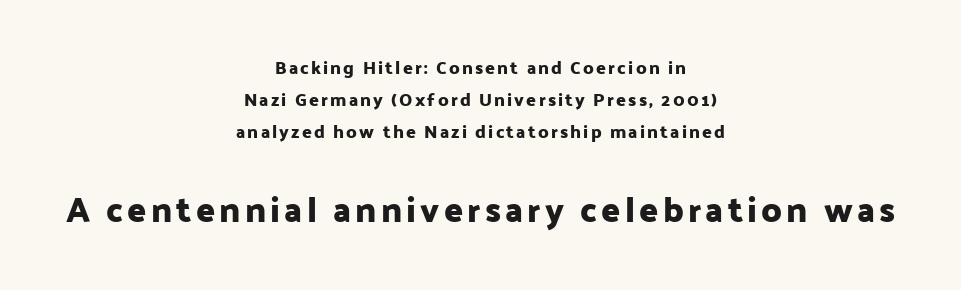
The face used here is proportionally spaced, like ordinary book or web type. No word sits above an underline. A typesetter would label this face a sans. This layout puts the modest block above and the oversized block below. Which margin do the lines hug? Neither — every line sits in the middle. Does the lettering tilt? It doesn't — this is upright.
